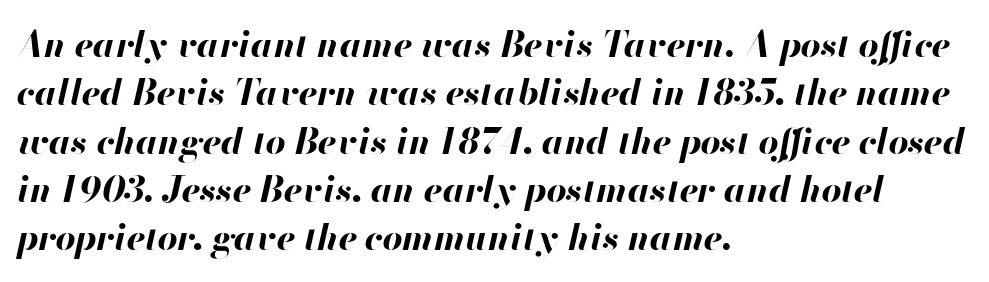
Q: Is the text bold? A: Yes.
Q: Is the text italic (slanted)? A: Yes, it leans right by about 13 degrees.
Q: Is the text underlined? A: No.
Q: How is the paragraph aligned? A: Left-aligned.
Q: Is the spacing between letters normal or unusually wide? A: Normal.
Q: Is the spacing between lines tight, normal or loose? A: Normal.
Q: Width (condensed, normal, or wide)? A: Normal.
Q: Stroke contrast? A: High.
Q: x-height? A: Small.
Q: Monospaced? A: No.
